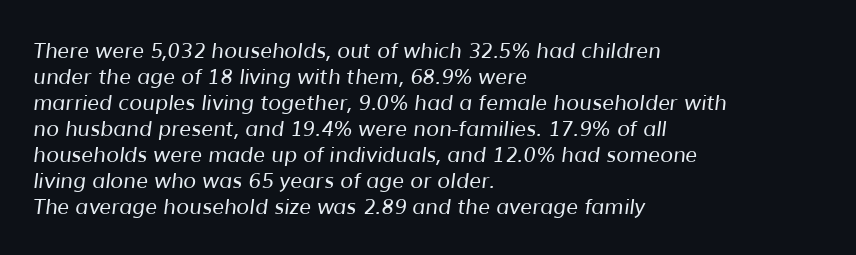
Q: Is the text bold? A: No.
Q: Is the text underlined? A: No.
Q: How is the paragraph aligned? A: Left-aligned.
Q: Is the spacing between letters normal or unusually wide? A: Normal.
